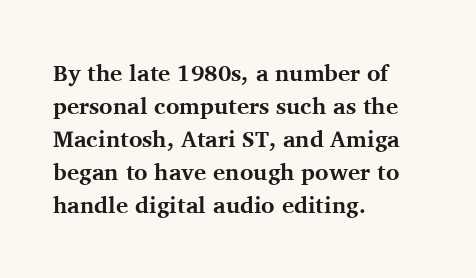
{"italic": "no", "bold": "yes", "underline": "no", "align": "left", "line_spacing": "normal", "line_spacing_ratio": 1.44, "letter_spacing": "normal", "letter_spacing_em": 0.0, "glyph_px": 23}
